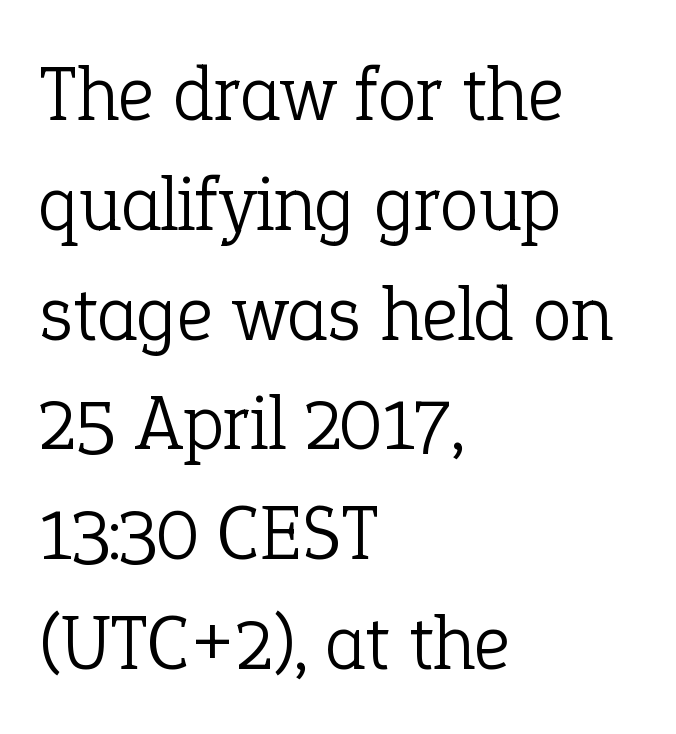
The area under the type is left untouched. The type family on display is of the serif kind. Italic: no, the glyphs are upright roman. The compositor pushed each line to the left boundary. Varying glyph widths throughout — classic text-font behaviour. Nothing unusual about the tracking: characters are spaced as the font intends.
